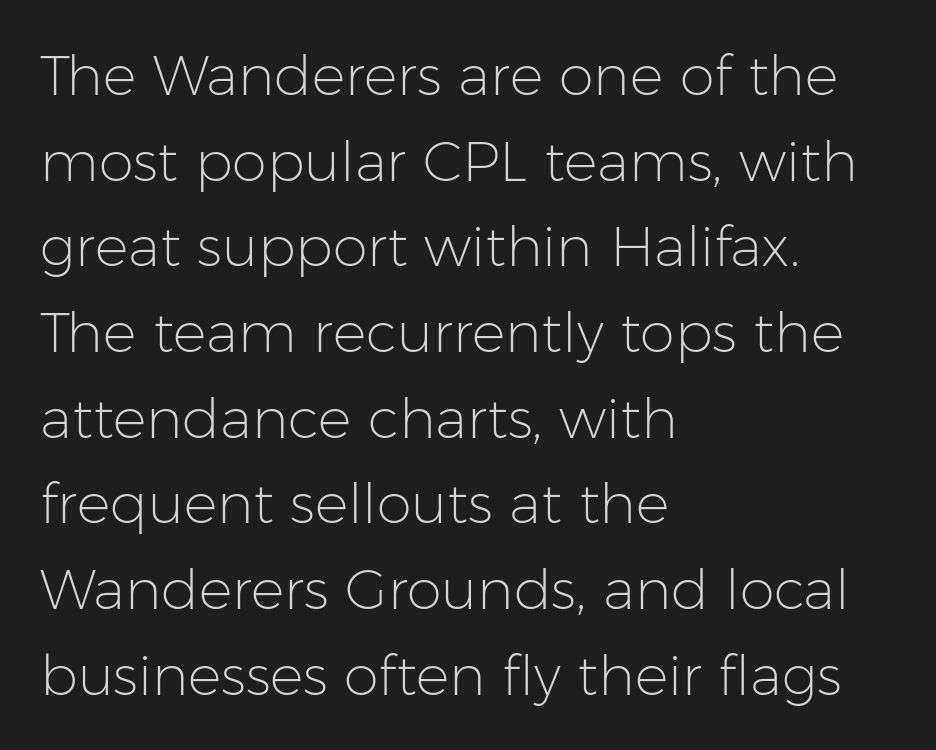
The strip under each line holds only bare page. The rendering uses natural spacing where letterforms have individual widths. Each line starts at the same left margin while the right side varies. It's the straight-up-and-down kind of type. Serif or sans? Sans — the stroke terminals are bare.
